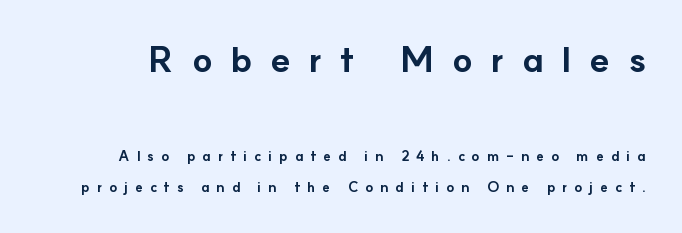
Q: Is the text bold? A: Yes.
Q: Is the text italic (slanted)? A: No, it is upright.
Q: Is the typeface a serif or a sans-serif typeface? A: Sans-serif.
Q: Is the text underlined? A: No.
Q: Is the spacing between letters normal or unusually wide? A: Unusually wide.
Q: Is the spacing between lines tight, normal or loose? A: Loose.
Q: Which block of text is set in a larger size, the first (top) or the second (bottom)? A: The first (top) one.
Q: Width (condensed, normal, or wide)? A: Normal.
Q: Stroke contrast? A: Low.
Q: x-height? A: Small.
Q: Monospaced? A: No.
